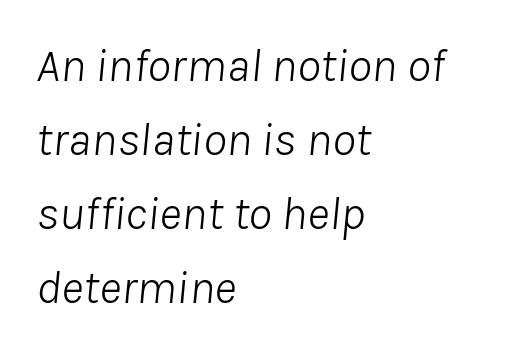
Q: Is the text bold? A: No.
Q: Is the text italic (slanted)? A: Yes, it leans right by about 8 degrees.
Q: Is the text underlined? A: No.
Q: How is the paragraph aligned? A: Left-aligned.
Q: Is the spacing between letters normal or unusually wide? A: Normal.
Q: Is the spacing between lines tight, normal or loose? A: Normal.
Q: Width (condensed, normal, or wide)? A: Normal.
Q: Stroke contrast? A: Low.
Q: x-height? A: Medium.
Q: Monospaced? A: No.
